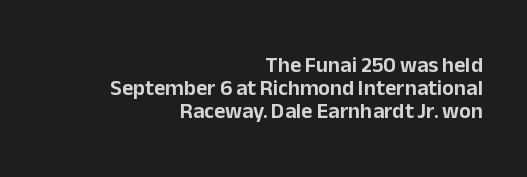
{"italic": "no", "underline": "no", "align": "right", "line_spacing": "tight", "line_spacing_ratio": 1.05, "letter_spacing": "normal", "letter_spacing_em": 0.0, "glyph_px": 22}
